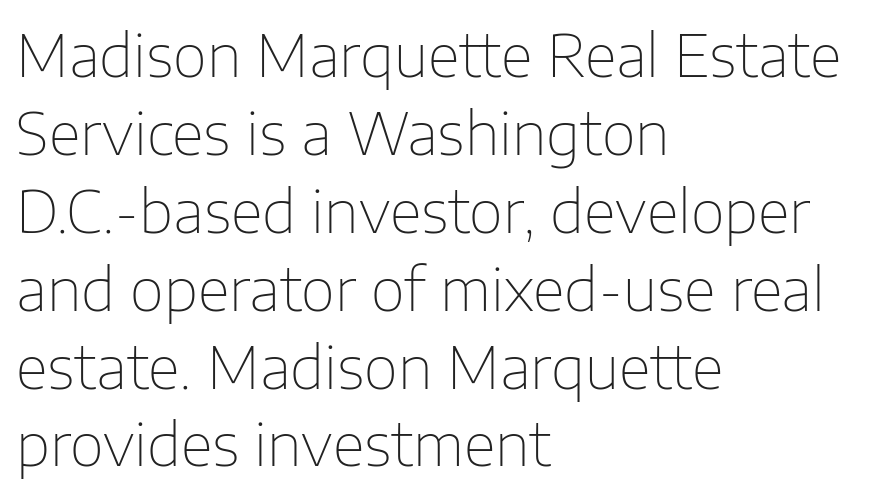
The gaps between neighbouring characters are ordinary and unremarkable. Varying glyph widths throughout — classic text-font behaviour. The paragraph has a hard left edge and a soft right edge. The lettering holds an erect, upright posture throughout. The glyphs in this specimen are sans serif.
